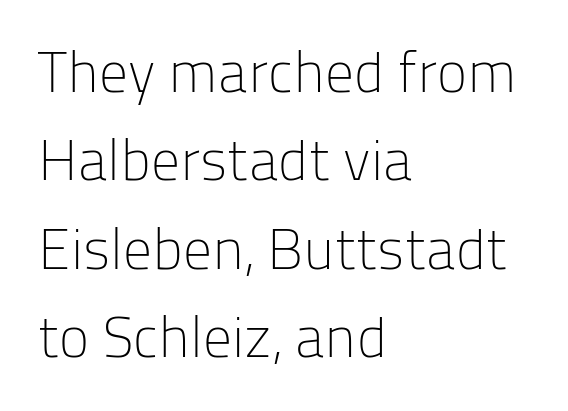
The image shows 57 px light sans-serif type, upright; set left-aligned, normal line spacing (1.55x), normal letter spacing, not underlined; low stroke contrast and a medium x-height.
